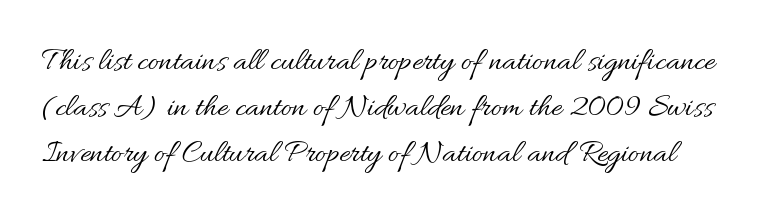
Q: Is the text bold? A: No.
Q: Is the text italic (slanted)? A: Yes.
Q: Is the text underlined? A: No.
Q: Is the spacing between letters normal or unusually wide? A: Normal.
Q: Is the spacing between lines tight, normal or loose? A: Normal.
Q: Width (condensed, normal, or wide)? A: Normal.
Q: Stroke contrast? A: Medium.
Q: x-height? A: Small.
Q: Monospaced? A: No.
